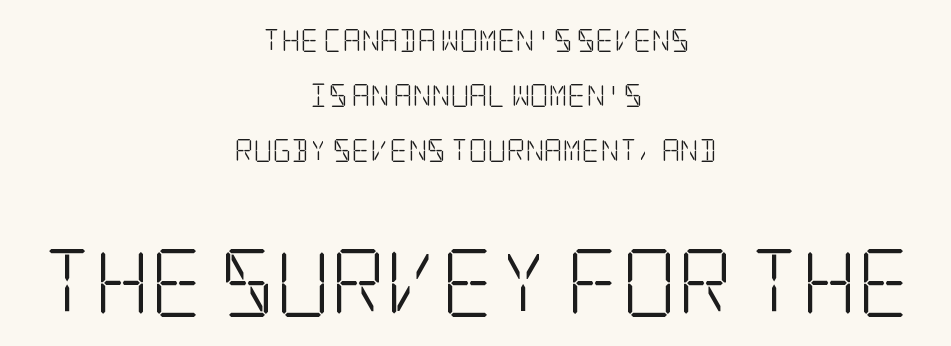
The passage shown is not bold in any degree. The line texture is even and compact thanks to regular tracking. The face used here appears at its bigger size in the lower chunk. Lines of text with bare space underneath. Which margin do the lines hug? Neither — every line sits in the middle. You can tell it's not italic because the verticals are truly vertical.
